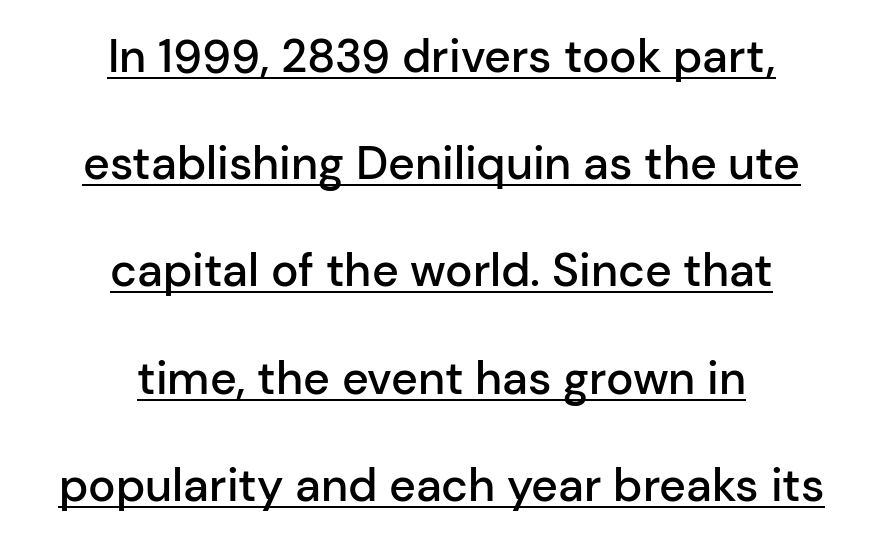
{"serif": "no", "italic": "no", "bold": "semi", "weight": "semibold", "width": "normal", "stroke_contrast": "low", "x_height": "medium", "monospaced": "no", "underline": "yes", "align": "center", "line_spacing": "loose", "line_spacing_ratio": 2.33, "letter_spacing": "normal", "letter_spacing_em": 0.0, "glyph_px": 46}
